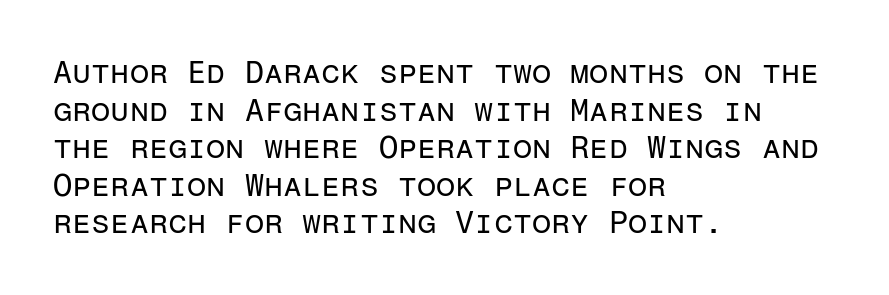
Caption: multi-line text, flush left, ragged right. Beneath every word, the page is bare. Default kerning and tracking; the words read as compact shapes. Type style note: lacks serifs. You can tell it's not italic because the verticals are truly vertical. Counters stay open thanks to moderate or lighter strokes.
